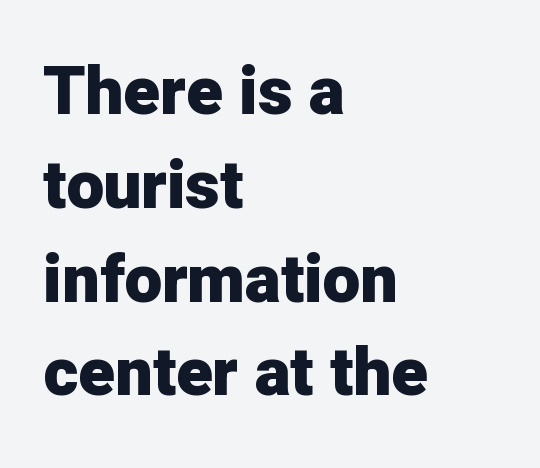
The image shows 67 px heavy sans-serif type, upright; set left-aligned, normal line spacing (1.4x), normal letter spacing, not underlined; low stroke contrast and a medium x-height.
